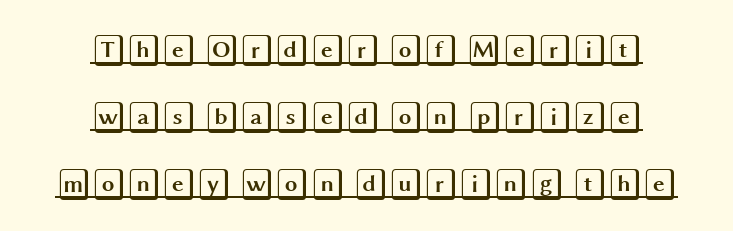
These lines stand farther apart than default settings would place them. Upright lettering throughout. The paragraph shown floats in the horizontal middle. The type is set solid horizontally, with unmodified tracking. Decoration check: the copy is underlined.
